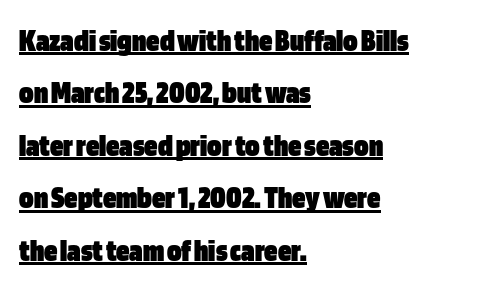
{"serif": "no", "italic": "no", "bold": "yes", "weight": "heavy", "width": "condensed", "stroke_contrast": "low", "x_height": "large", "monospaced": "no", "underline": "yes", "align": "left", "line_spacing": "normal", "line_spacing_ratio": 1.59, "letter_spacing": "normal", "letter_spacing_em": 0.0, "glyph_px": 33}
